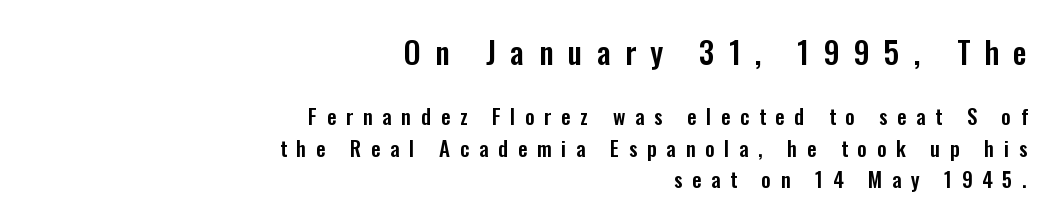
I'd call this a sans setting — the letters go barefoot. The passage shown begins with its larger block and ends with its smaller one. A typesetter would call this proportional, since set widths differ per character. Horizontal alignment here is rightward, an uncommon choice for prose.
